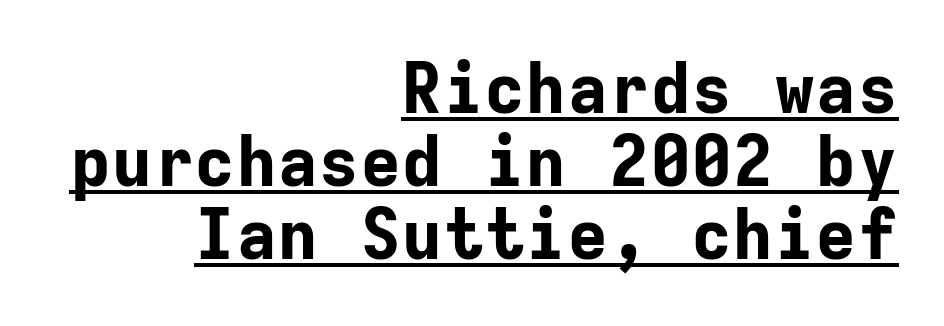
Observe the ordinary spacing: letters are neighbours, not strangers. Notice how descenders almost collide with the ascenders below — that's tight leading. Underlining? Definitely there. The typesetting leans heavy: a genuine bold. The letters stand upright; this is a roman face.
